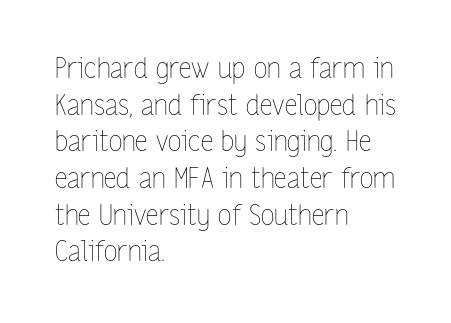
{"italic": "no", "bold": "no", "weight": "thin", "width": "condensed", "stroke_contrast": "low", "x_height": "medium", "monospaced": "no", "underline": "no", "align": "left", "line_spacing": "normal", "line_spacing_ratio": 1.31, "letter_spacing": "normal", "letter_spacing_em": 0.0, "glyph_px": 28}
